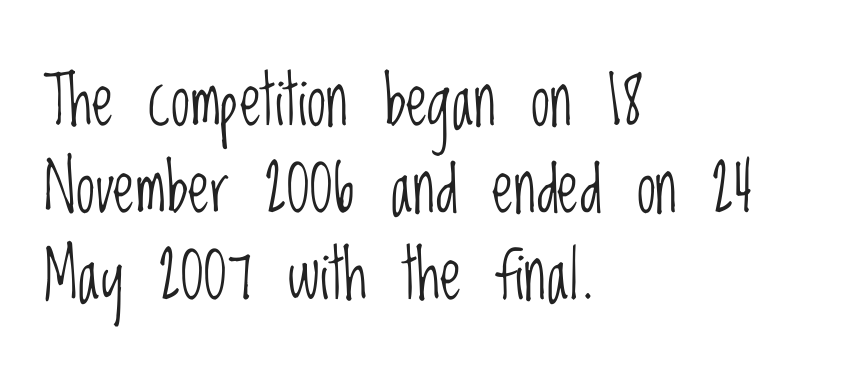
{"serif": "no", "italic": "no", "bold": "no", "weight": "light", "width": "condensed", "stroke_contrast": "low", "x_height": "large", "monospaced": "no", "underline": "no", "align": "left", "line_spacing": "normal", "line_spacing_ratio": 1.26, "letter_spacing": "normal", "letter_spacing_em": 0.0, "glyph_px": 69}
